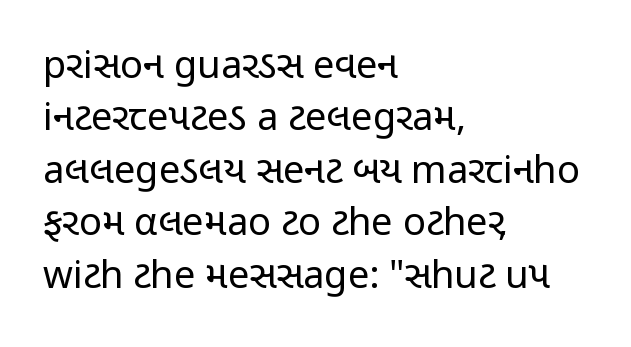
Q: Is the text bold? A: No.
Q: Is the text italic (slanted)? A: No, it is upright.
Q: Is the typeface a serif or a sans-serif typeface? A: Sans-serif.
Q: Is the text underlined? A: No.
Q: How is the paragraph aligned? A: Left-aligned.
Q: Is the spacing between letters normal or unusually wide? A: Normal.
Q: Is the spacing between lines tight, normal or loose? A: Normal.
Q: Width (condensed, normal, or wide)? A: Condensed.
Q: Stroke contrast? A: Low.
Q: x-height? A: Medium.
Q: Monospaced? A: No.
